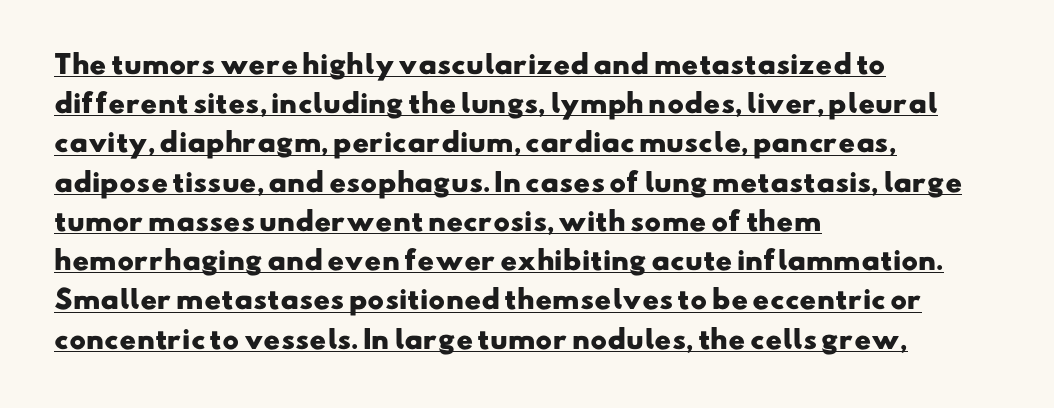
{"bold": "yes", "underline": "yes", "align": "left", "line_spacing": "normal", "line_spacing_ratio": 1.57, "letter_spacing": "normal", "letter_spacing_em": 0.0, "glyph_px": 25}
